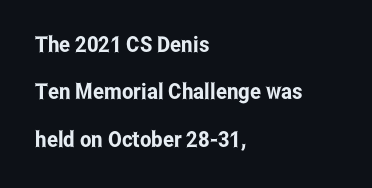
The image shows 22 px text type, upright; set left-aligned, loose line spacing (2.15x), normal letter spacing, not underlined.
